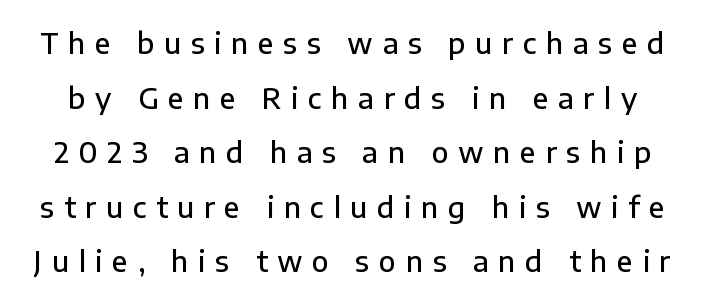
{"serif": "no", "italic": "no", "bold": "semi", "weight": "semibold", "width": "normal", "stroke_contrast": "low", "x_height": "medium", "monospaced": "no", "underline": "no", "line_spacing": "loose", "line_spacing_ratio": 1.95, "letter_spacing": "wide", "letter_spacing_em": 0.34, "glyph_px": 28}
